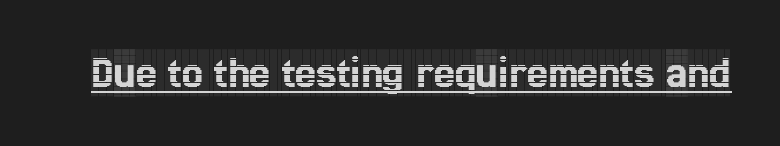
Each word holds together tightly as a unit, with standard inter-letter gaps. The face used here appears with an underline applied. The font family rendered here belongs to the serif group. Character widths vary here, with narrow letters taking less room than wide ones. This is roman type, the default non-slanted kind.
